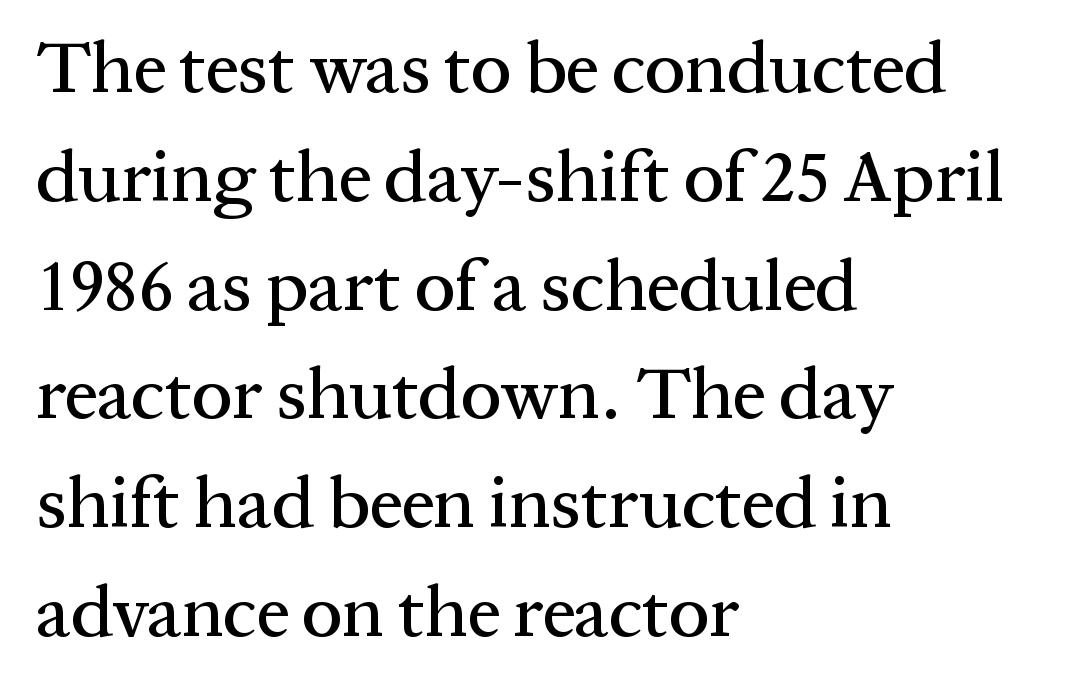
Tracking here is standard; glyphs follow each other at the usual distance. Spacing verdict: proportional, widths tailored to each character. Old-style or modern, the face here clearly has serifs. Underlining? Definitely not there.
